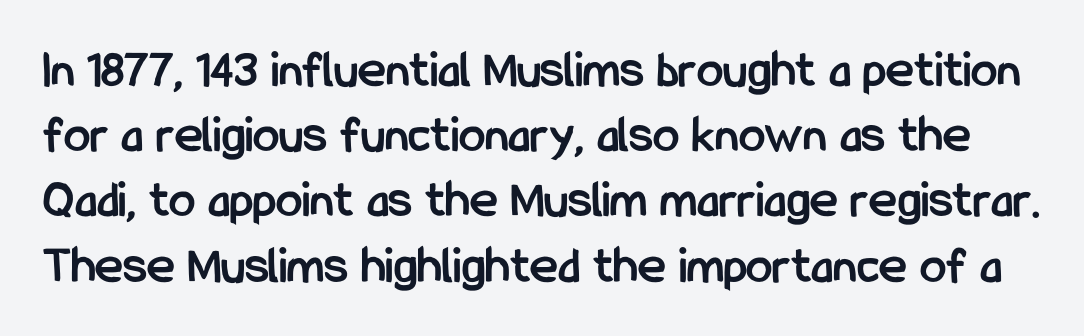
The image shows 53 px semibold, condensed sans-serif type, upright; set line spacing 1.23x, normal letter spacing, not underlined; low stroke contrast and a medium x-height.
